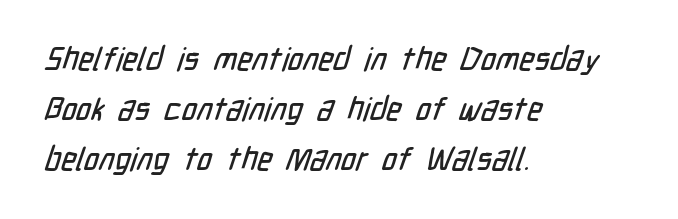
The image shows 32 px condensed sans-serif type; set left-aligned, normal line spacing (1.56x), normal letter spacing, not underlined; low stroke contrast and a medium x-height.
